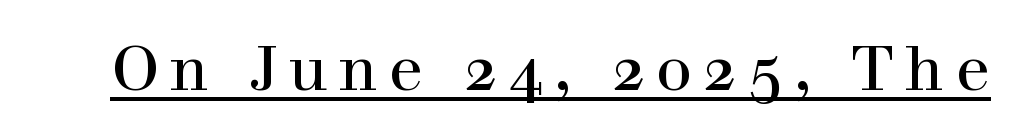
Q: Is the text italic (slanted)? A: No, it is upright.
Q: Is the typeface a serif or a sans-serif typeface? A: Serif.
Q: Is the text underlined? A: Yes.
Q: Width (condensed, normal, or wide)? A: Normal.
Q: x-height? A: Medium.
Q: Monospaced? A: No.
